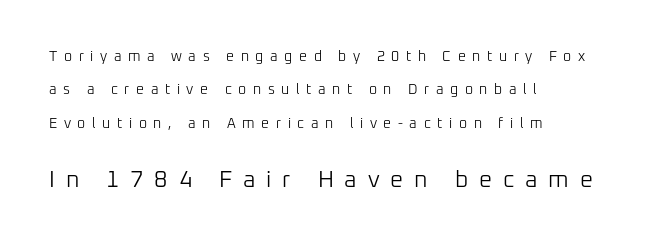
The image shows 23 px text type, upright; set left-aligned, loose line spacing (2.39x), unusually wide letter spacing (+0.47 em), not underlined; the second (bottom) block is 1.64x larger.
